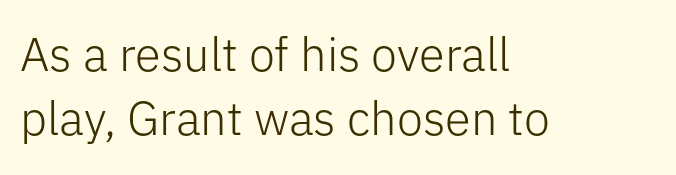
The passage shown is typed in a proportional face where columns would drift. The face used here is rendered with its standard letterfit. The baseline area is clear. The text was rendered using a sans face with plain stroke endings.
